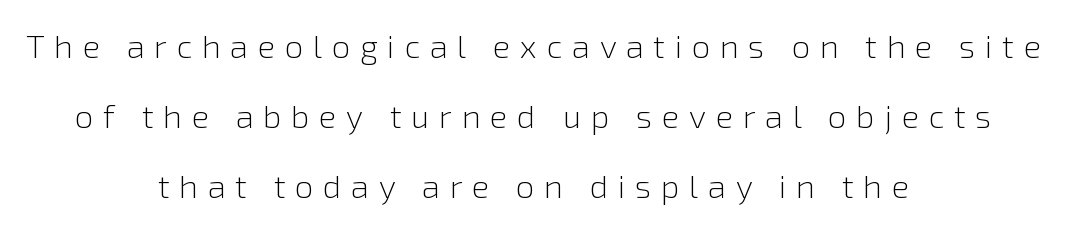
The image shows 33 px light sans-serif type, upright; set centered, loose line spacing (2.12x), unusually wide letter spacing (+0.29 em), not underlined; low stroke contrast and a medium x-height.
